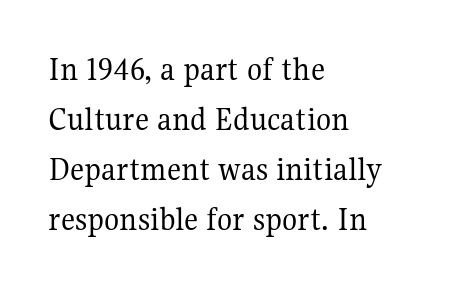
Just letters on the line, the space beneath them empty. Posture: vertical. No chunkiness to these letters — they're not bold. Classification — serif.
